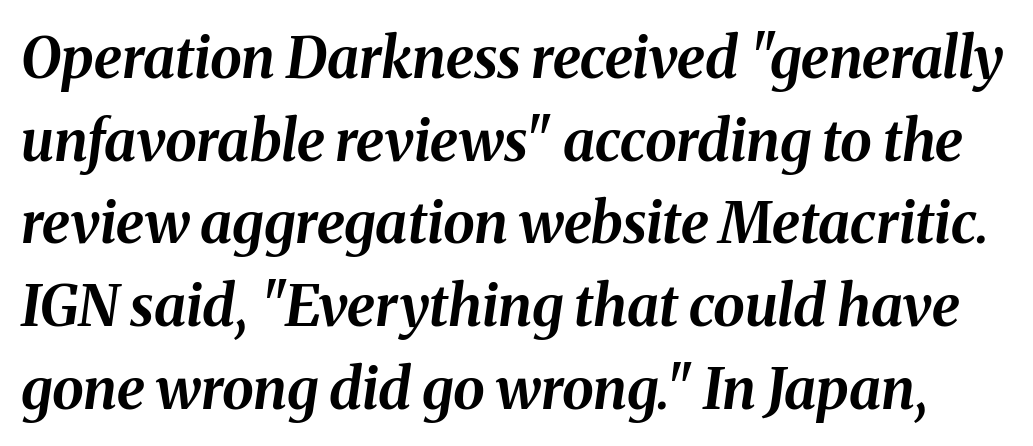
{"italic": "yes", "lean": "right", "slant_degrees": 8, "bold": "yes", "weight": "bold", "width": "normal", "stroke_contrast": "medium", "x_height": "medium", "monospaced": "no", "underline": "no", "line_spacing": "normal", "line_spacing_ratio": 1.45, "letter_spacing": "normal", "letter_spacing_em": 0.0, "glyph_px": 57}
